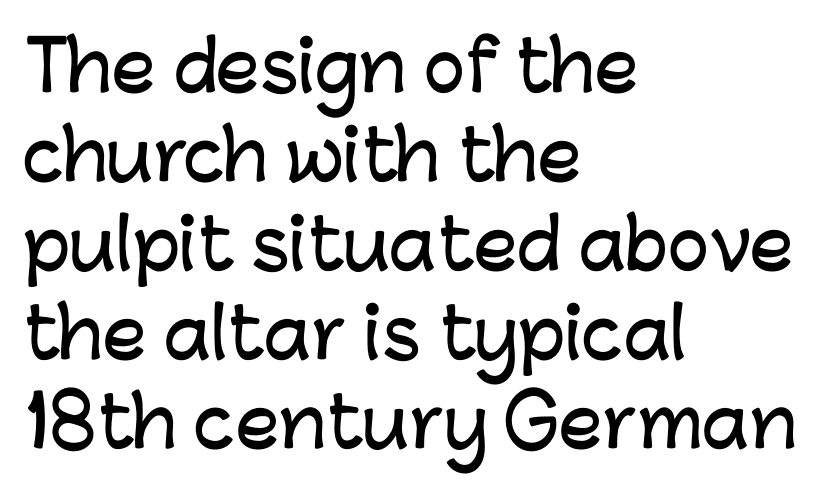
The image shows 69 px sans-serif type, upright; set left-aligned, normal line spacing (1.29x), normal letter spacing, not underlined; low stroke contrast and a medium x-height.
